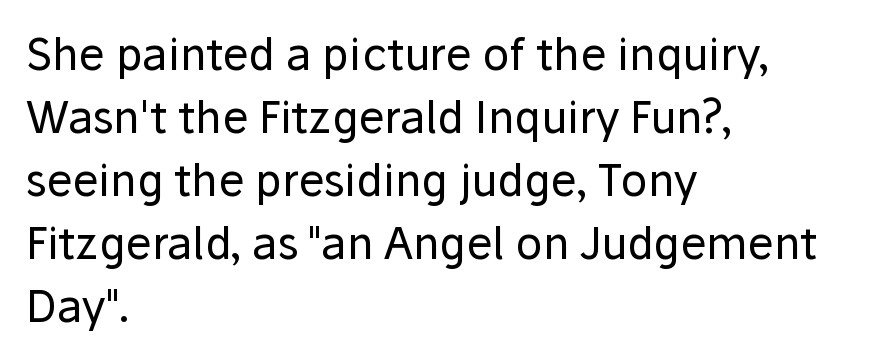
Q: Is the text bold? A: No.
Q: Is the text italic (slanted)? A: No, it is upright.
Q: Is the typeface a serif or a sans-serif typeface? A: Sans-serif.
Q: Is the text underlined? A: No.
Q: How is the paragraph aligned? A: Left-aligned.
Q: Is the spacing between letters normal or unusually wide? A: Normal.
Q: Is the spacing between lines tight, normal or loose? A: Normal.
Q: Width (condensed, normal, or wide)? A: Normal.
Q: Stroke contrast? A: Low.
Q: x-height? A: Medium.
Q: Monospaced? A: No.
